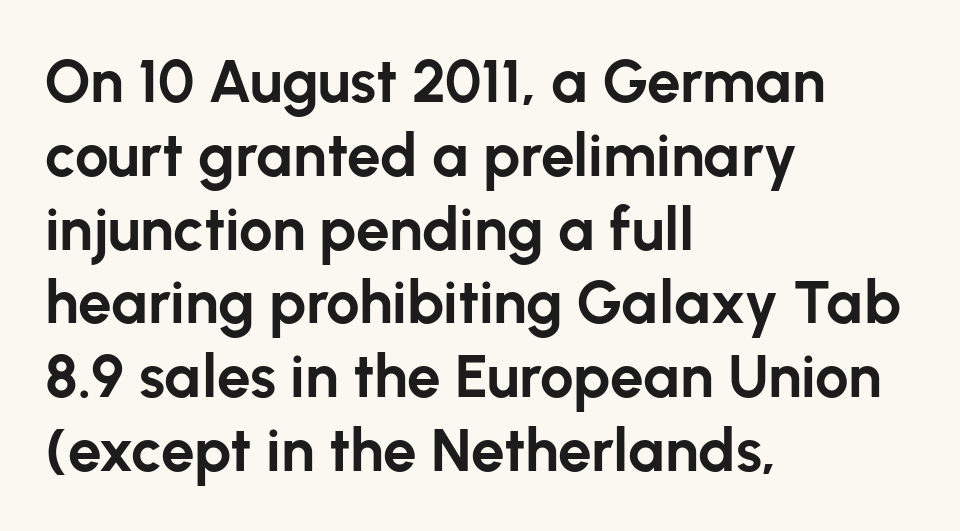
Does extra space separate the letters? No, they use regular spacing. Quick note: not italic, upright. Character widths vary here, with narrow letters taking less room than wide ones. Honestly, there is no underline to notice here at all.
